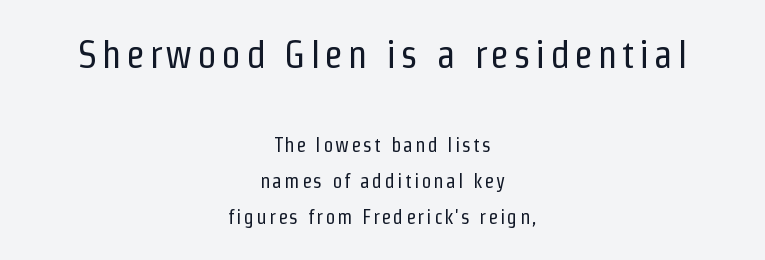
The image shows 39 px regular-weight, condensed sans-serif type, upright; set centered, line spacing 1.79x, not underlined; the first (top) block is 1.95x larger; low stroke contrast and a medium x-height.
